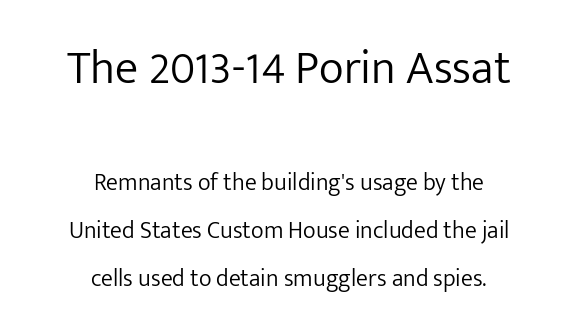
The image shows 47 px light sans-serif type, upright; set centered, loose line spacing (2.02x), normal letter spacing, not underlined; the first (top) block is 1.96x larger; low stroke contrast and a medium x-height.
